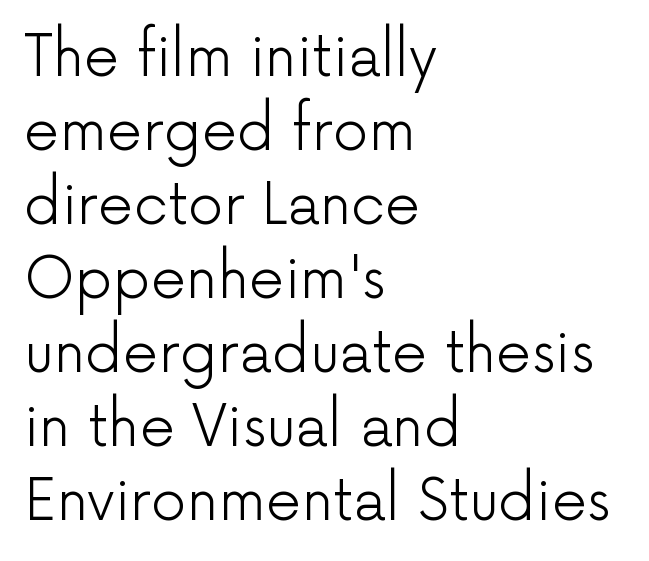
The letters advance in unequal steps, a hallmark of proportional type. Rows of type keep a routine distance in the vertical direction. Is there any slant? The stems are plumb. Weight: in the light-to-regular range.
